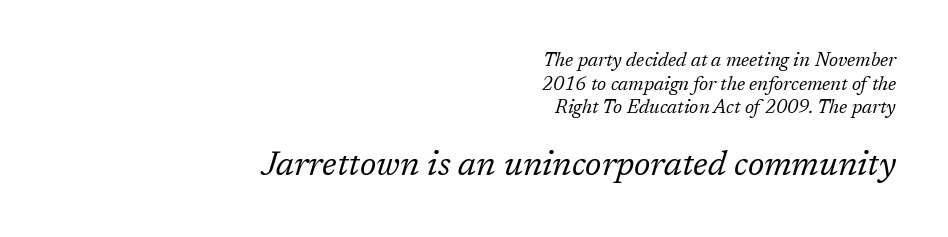
{"serif": "yes", "italic": "yes", "lean": "right", "slant_degrees": 17, "bold": "no", "weight": "regular", "width": "normal", "stroke_contrast": "low", "x_height": "medium", "monospaced": "no", "underline": "no", "align": "right", "line_spacing_ratio": 1.24, "letter_spacing": "normal", "letter_spacing_em": 0.0, "larger_block": "second", "size_ratio": 1.79, "glyph_px": 34}
